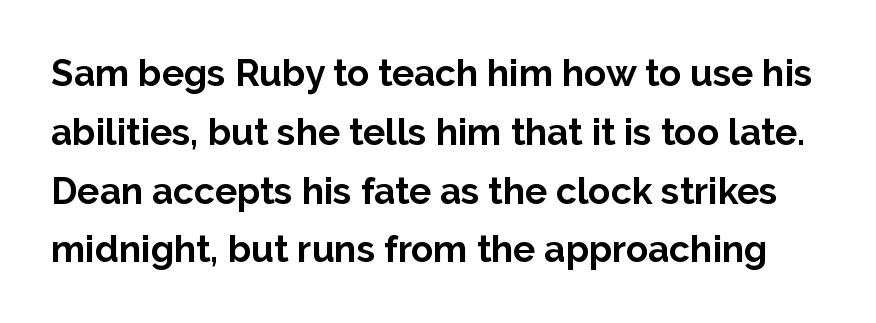
Q: Is the text bold? A: Yes.
Q: Is the text italic (slanted)? A: No, it is upright.
Q: Is the typeface a serif or a sans-serif typeface? A: Sans-serif.
Q: Is the text underlined? A: No.
Q: Is the spacing between letters normal or unusually wide? A: Normal.
Q: Is the spacing between lines tight, normal or loose? A: Normal.
Q: Width (condensed, normal, or wide)? A: Normal.
Q: Stroke contrast? A: Low.
Q: x-height? A: Medium.
Q: Monospaced? A: No.
